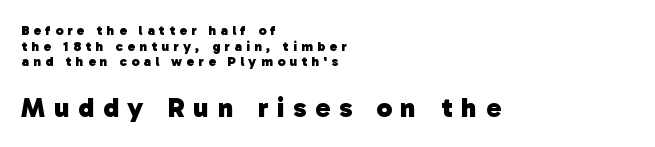
The image shows 28 px heavy sans-serif type; set left-aligned, tight line spacing (1.11x), unusually wide letter spacing (+0.31 em), not underlined; the second (bottom) block is 2.0x larger; low stroke contrast and a medium x-height.
